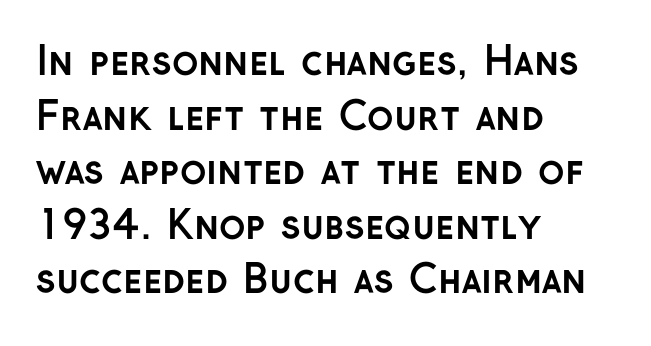
Unmarked baselines from the first word to the last. Does the type have serifs? No, each stem ends abruptly. This sample has the flowing, uneven cadence of proportional lettering. Students, this is bold: see how much ink each stroke carries. Every stem runs plumb, perpendicular to the baseline.
